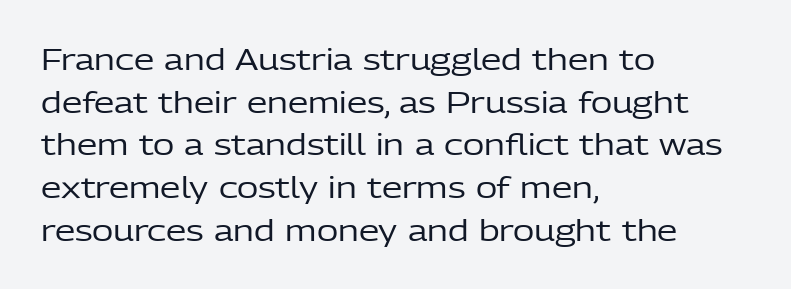
Q: Is the text bold? A: No.
Q: Is the text italic (slanted)? A: No, it is upright.
Q: Is the typeface a serif or a sans-serif typeface? A: Sans-serif.
Q: Is the text underlined? A: No.
Q: How is the paragraph aligned? A: Left-aligned.
Q: Is the spacing between letters normal or unusually wide? A: Normal.
Q: Is the spacing between lines tight, normal or loose? A: Normal.
Q: Width (condensed, normal, or wide)? A: Normal.
Q: Stroke contrast? A: Low.
Q: x-height? A: Medium.
Q: Monospaced? A: No.
